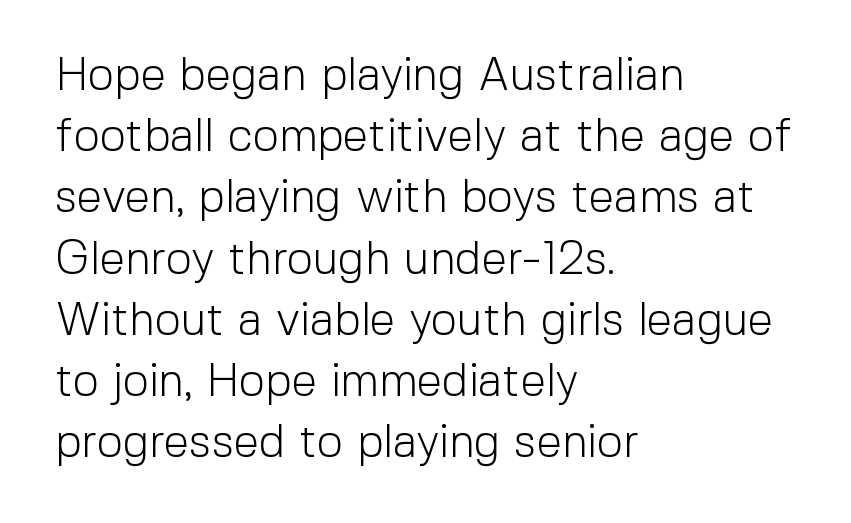
Q: Is the text bold? A: No.
Q: Is the text italic (slanted)? A: No, it is upright.
Q: Is the typeface a serif or a sans-serif typeface? A: Sans-serif.
Q: Is the text underlined? A: No.
Q: How is the paragraph aligned? A: Left-aligned.
Q: Is the spacing between letters normal or unusually wide? A: Normal.
Q: Is the spacing between lines tight, normal or loose? A: Normal.
Q: Width (condensed, normal, or wide)? A: Normal.
Q: x-height? A: Medium.
Q: Monospaced? A: No.
